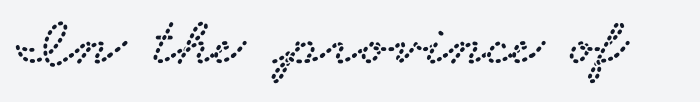
Q: Is the typeface a serif or a sans-serif typeface? A: Serif.
Q: Is the text underlined? A: No.
Q: Is the spacing between letters normal or unusually wide? A: Normal.
Q: Width (condensed, normal, or wide)? A: Wide.
Q: Stroke contrast? A: Low.
Q: x-height? A: Small.
Q: Monospaced? A: No.
